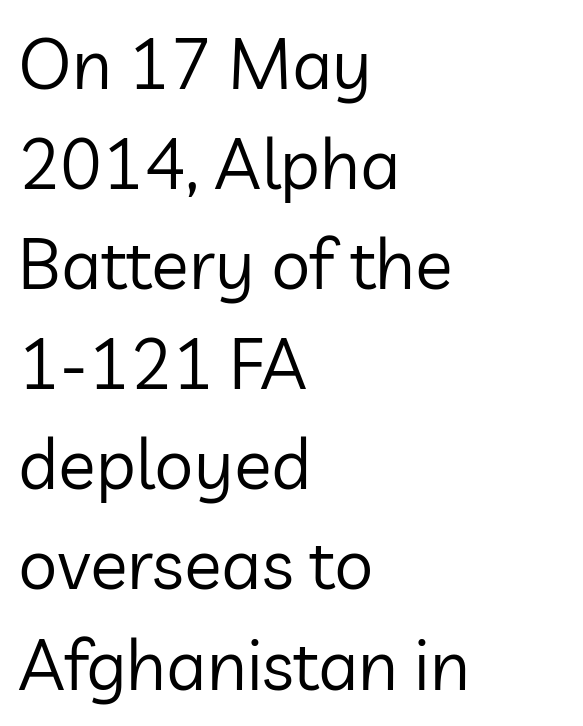
Q: Is the text bold? A: No.
Q: Is the text italic (slanted)? A: No, it is upright.
Q: Is the typeface a serif or a sans-serif typeface? A: Sans-serif.
Q: Is the text underlined? A: No.
Q: How is the paragraph aligned? A: Left-aligned.
Q: Is the spacing between letters normal or unusually wide? A: Normal.
Q: Is the spacing between lines tight, normal or loose? A: Normal.
Q: Width (condensed, normal, or wide)? A: Normal.
Q: Stroke contrast? A: Low.
Q: x-height? A: Medium.
Q: Monospaced? A: No.
